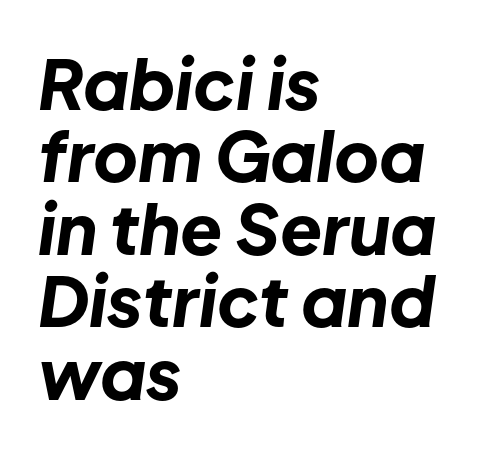
The typesetter chose a ragged-right arrangement here. The font is running at its bold setting. Slanted lettering throughout. The leading is snug, giving the passage a crowded texture.
